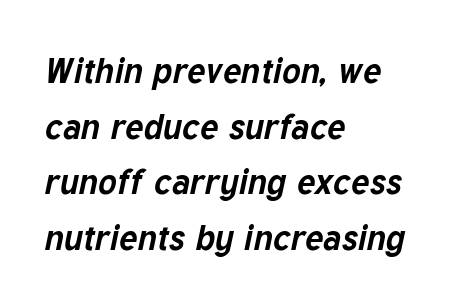
The image shows 35 px bold type, italic (leaning right); set left-aligned, normal line spacing (1.59x), normal letter spacing, not underlined; low stroke contrast and a medium x-height.
